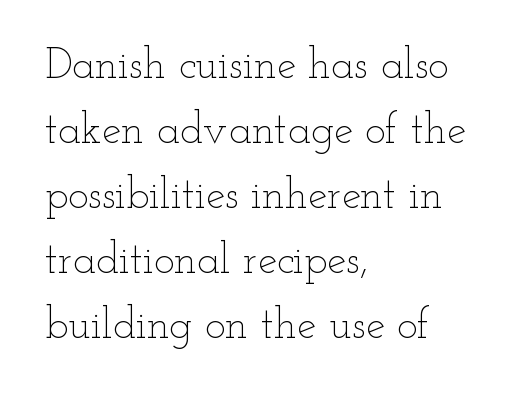
Q: Is the text bold? A: No.
Q: Is the text italic (slanted)? A: No, it is upright.
Q: Is the text underlined? A: No.
Q: How is the paragraph aligned? A: Left-aligned.
Q: Is the spacing between letters normal or unusually wide? A: Normal.
Q: Is the spacing between lines tight, normal or loose? A: Normal.
Q: Width (condensed, normal, or wide)? A: Wide.
Q: Stroke contrast? A: Low.
Q: x-height? A: Small.
Q: Monospaced? A: No.
